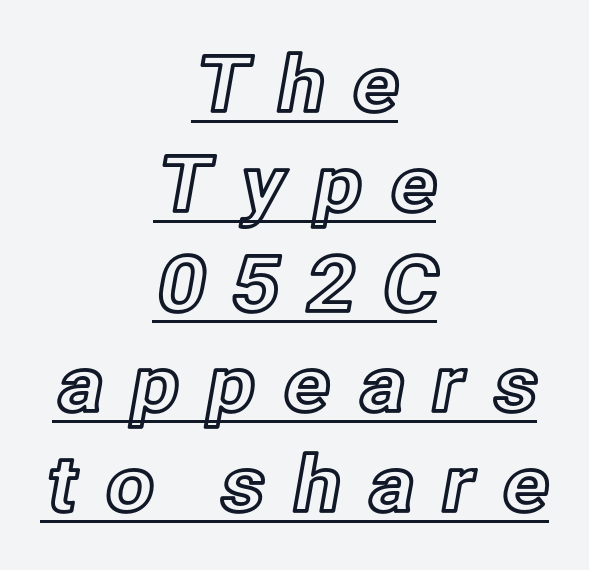
The image shows 77 px text type; set centered, normal line spacing (1.3x), unusually wide letter spacing (+0.33 em), underlined; a medium x-height.
